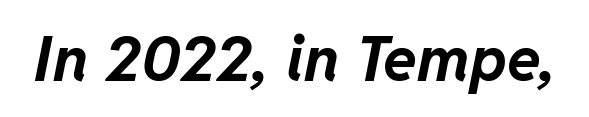
{"italic": "yes", "lean": "right", "slant_degrees": 11, "bold": "yes", "weight": "bold", "width": "normal", "stroke_contrast": "low", "x_height": "medium", "monospaced": "no", "underline": "no", "letter_spacing": "normal", "letter_spacing_em": 0.0, "glyph_px": 62}
